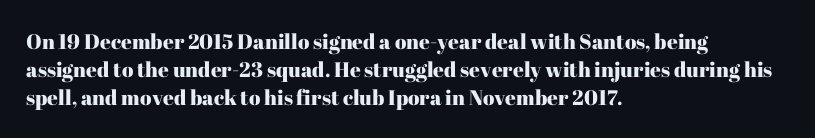
Q: Is the text italic (slanted)? A: No, it is upright.
Q: Is the text underlined? A: No.
Q: How is the paragraph aligned? A: Left-aligned.
Q: Is the spacing between letters normal or unusually wide? A: Normal.
Q: Is the spacing between lines tight, normal or loose? A: Normal.
